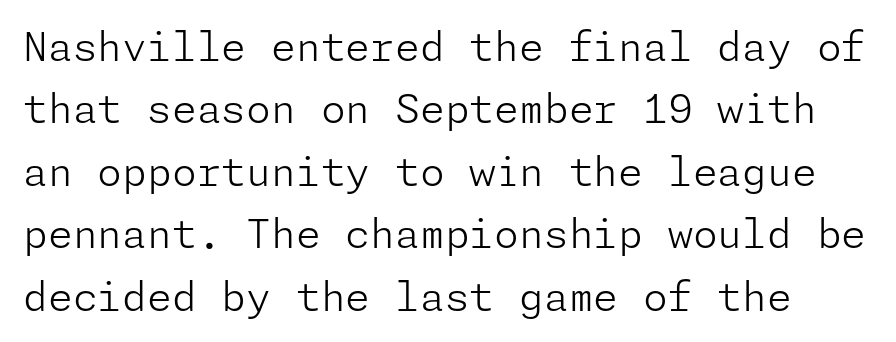
The string is rendered with underlining switched off. Compared with typical paragraphs, the rows here are spaced about the same. Default kerning and tracking; the words read as compact shapes. The typeface chosen for these lines omits serifs. A typesetter would mark this as roman, not italic.
